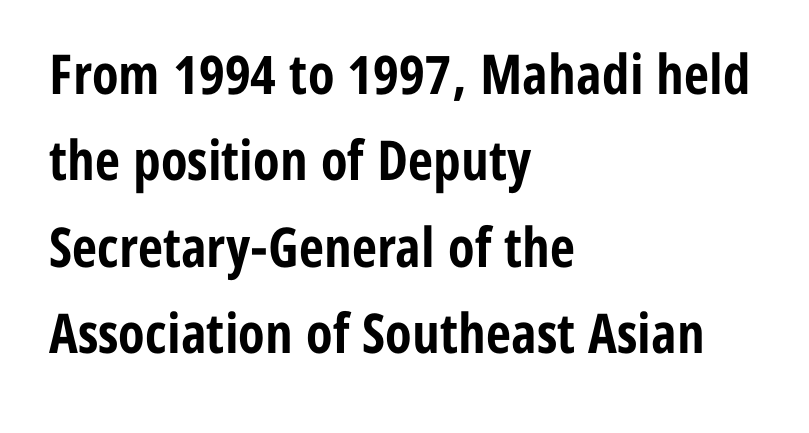
Does extra space separate the letters? No, they use regular spacing. Nothing sits at the stroke ends, so this counts as sans-serif. The lines are quadded left. Style check: upright. Horizontal bands of white between lines are of average thickness.
